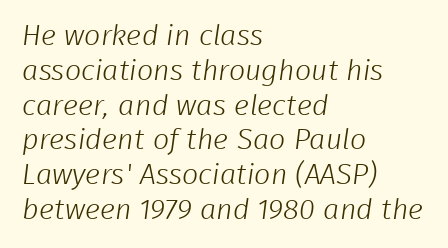
Q: Is the text bold? A: No.
Q: Is the typeface a serif or a sans-serif typeface? A: Sans-serif.
Q: Is the text underlined? A: No.
Q: How is the paragraph aligned? A: Left-aligned.
Q: Is the spacing between letters normal or unusually wide? A: Normal.
Q: Width (condensed, normal, or wide)? A: Normal.
Q: Stroke contrast? A: Low.
Q: x-height? A: Medium.
Q: Monospaced? A: No.
